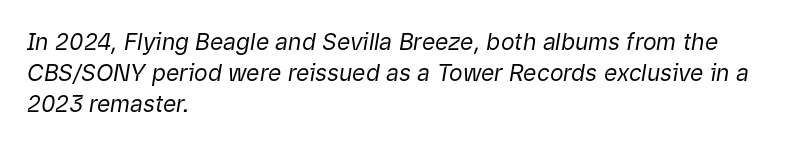
The image shows 23 px text type, italic (leaning right); set left-aligned, normal line spacing (1.35x), normal letter spacing, not underlined.
